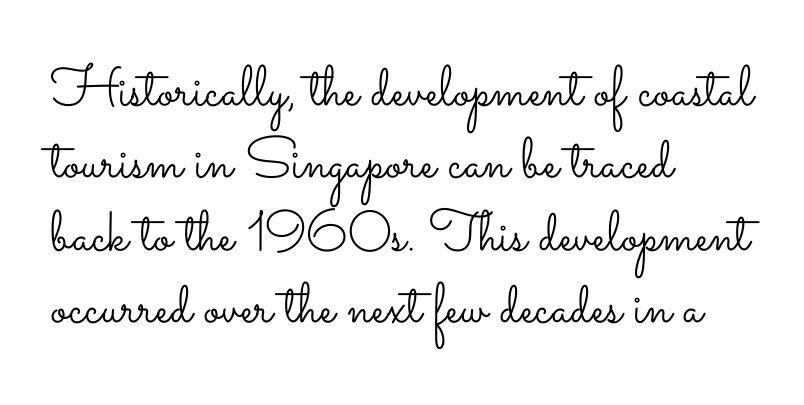
The image shows 57 px light, wide type; set left-aligned, normal line spacing (1.27x), normal letter spacing, not underlined; low stroke contrast and a small x-height.
